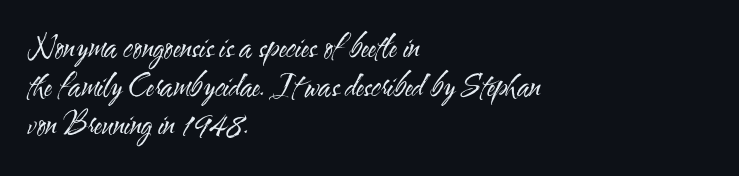
{"serif": "no", "bold": "no", "weight": "regular", "width": "condensed", "stroke_contrast": "medium", "x_height": "small", "monospaced": "no", "underline": "no", "align": "left", "line_spacing": "normal", "line_spacing_ratio": 1.29, "letter_spacing": "normal", "letter_spacing_em": 0.0, "glyph_px": 30}
